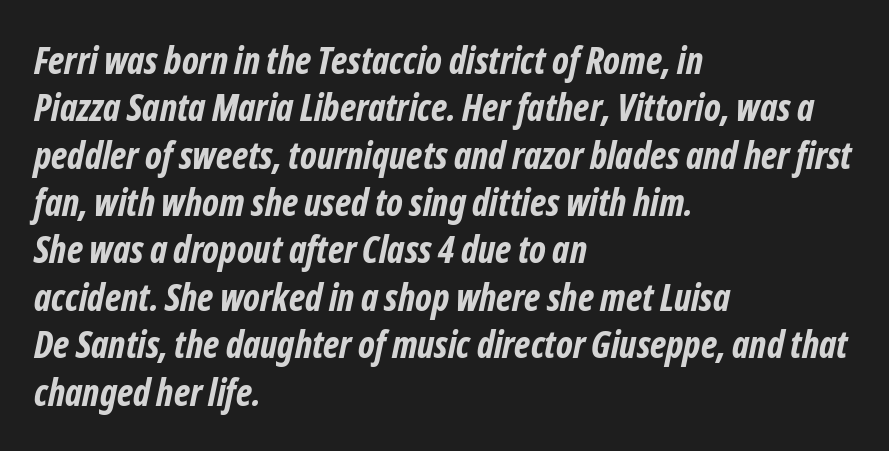
{"serif": "no", "bold": "yes", "weight": "bold", "width": "condensed", "stroke_contrast": "low", "x_height": "medium", "monospaced": "no", "underline": "no", "align": "left", "line_spacing": "normal", "line_spacing_ratio": 1.28, "letter_spacing": "normal", "letter_spacing_em": 0.0, "glyph_px": 37}
